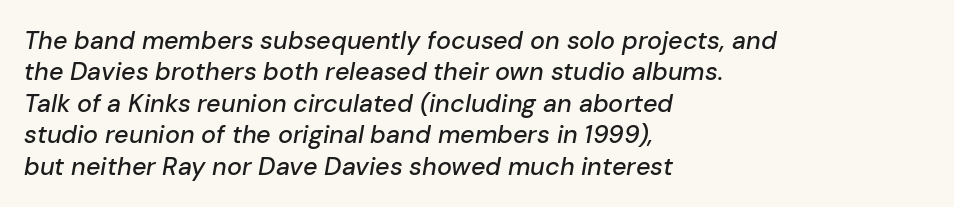
{"italic": "yes", "lean": "right", "slant_degrees": 10, "underline": "no", "align": "left", "line_spacing": "normal", "line_spacing_ratio": 1.26, "letter_spacing": "normal", "letter_spacing_em": 0.0, "glyph_px": 25}
